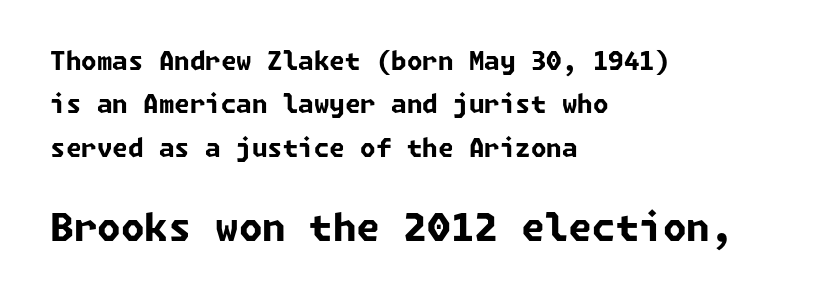
The image shows 38 px bold sans-serif type; set left-aligned, line spacing 1.74x, normal letter spacing, not underlined; the second (bottom) block is 1.52x larger; low stroke contrast and a medium x-height.
